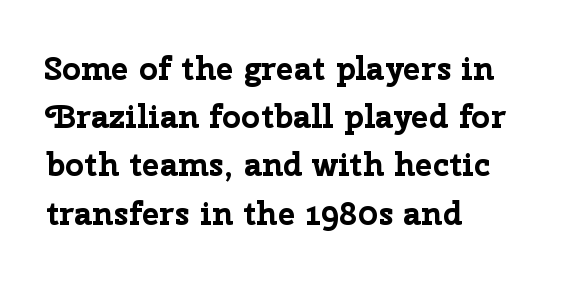
The image shows 33 px bold sans-serif type, upright; set left-aligned, normal line spacing (1.46x), normal letter spacing, not underlined; low stroke contrast and a medium x-height.
